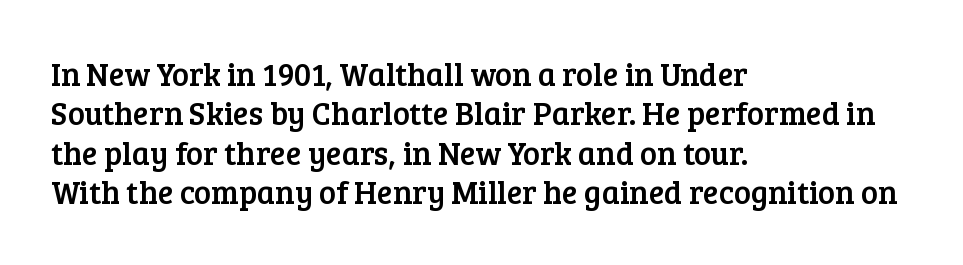
Only glyphs here, with clear space below each row. The characters display serif detailing at their extremities. This sample has the flowing, uneven cadence of proportional lettering. The rendering anchors every line to the left-hand side.
